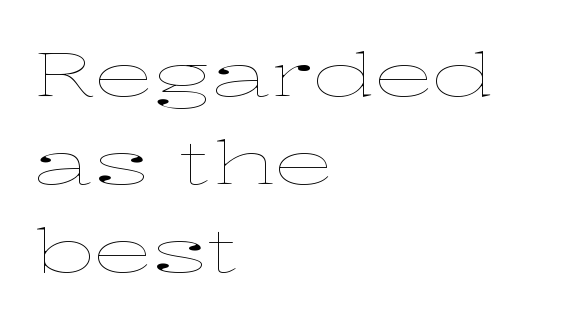
The image shows 60 px thin, wide type, upright; set left-aligned, normal line spacing (1.47x), normal letter spacing, not underlined; low stroke contrast and a medium x-height.
